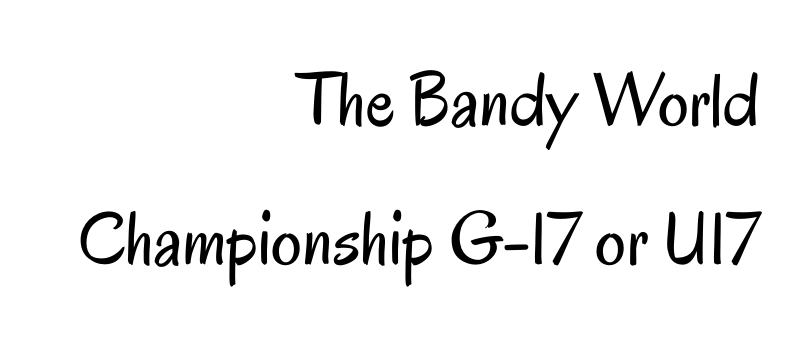
Weight: not bold — regular or lighter. Grotesque or geometric, the face here clearly has no serifs. These lines were composed using upright roman letters. Varying glyph widths throughout — classic text-font behaviour. Does extra space separate the letters? No, they use regular spacing. The compositor pushed each line to the right boundary.
